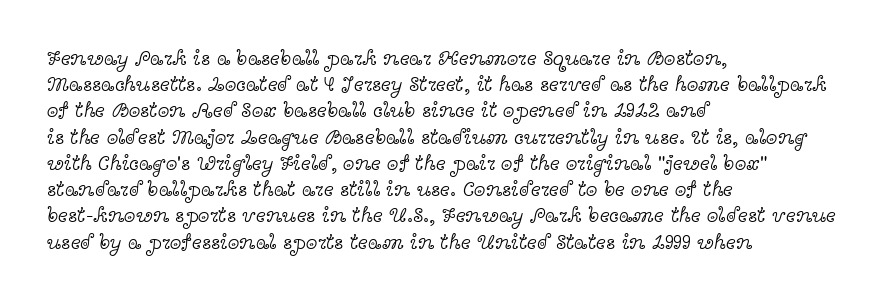
The image shows 21 px text type; set left-aligned, normal line spacing (1.25x), normal letter spacing, not underlined.
